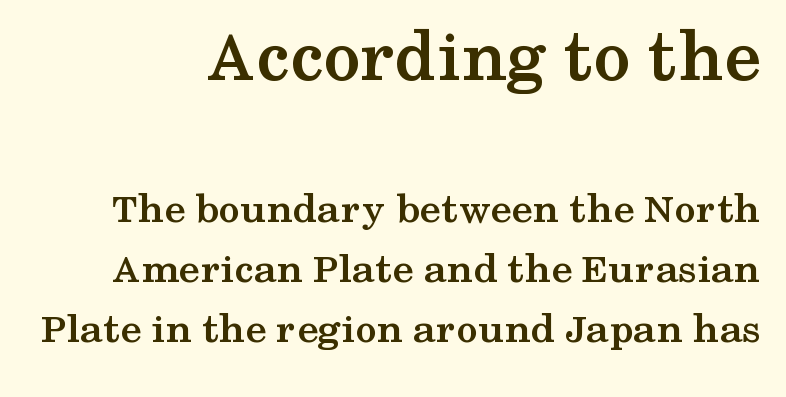
Q: Is the text bold? A: Yes.
Q: Is the text italic (slanted)? A: No, it is upright.
Q: Is the typeface a serif or a sans-serif typeface? A: Serif.
Q: Is the text underlined? A: No.
Q: How is the paragraph aligned? A: Right-aligned.
Q: Is the spacing between letters normal or unusually wide? A: Normal.
Q: Is the spacing between lines tight, normal or loose? A: Normal.
Q: Which block of text is set in a larger size, the first (top) or the second (bottom)? A: The first (top) one.
Q: Width (condensed, normal, or wide)? A: Wide.
Q: Stroke contrast? A: Medium.
Q: x-height? A: Medium.
Q: Monospaced? A: No.
